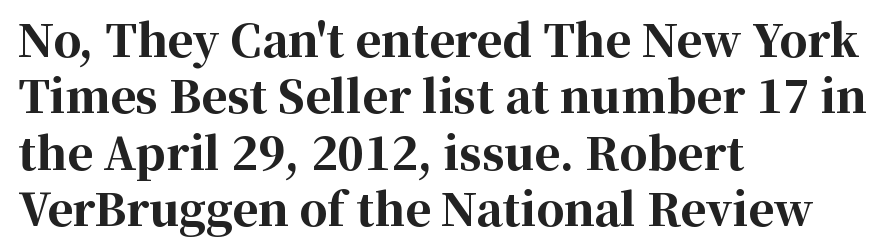
The line-height multiplier appears to be the usual default. The text was rendered using a seriffed face with decorative stroke endings. Strong, thick strokes mark this as bold type. Caption: standard tracking, unaltered. Is this a fixed-width face? No — the glyphs have proportional, varying widths. Notice how the passage keeps a crisp vertical edge on the left only.
